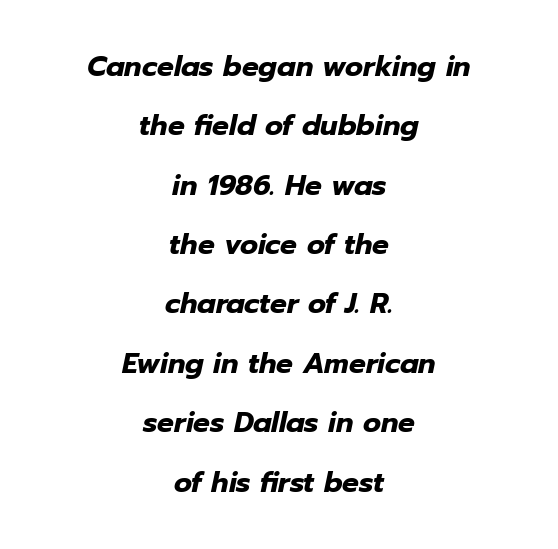
Q: Is the text bold? A: Yes.
Q: Is the text italic (slanted)? A: Yes, it leans right by about 12 degrees.
Q: Is the text underlined? A: No.
Q: How is the paragraph aligned? A: Centered.
Q: Is the spacing between letters normal or unusually wide? A: Normal.
Q: Is the spacing between lines tight, normal or loose? A: Loose.
Q: Width (condensed, normal, or wide)? A: Normal.
Q: Stroke contrast? A: Low.
Q: x-height? A: Medium.
Q: Monospaced? A: No.
